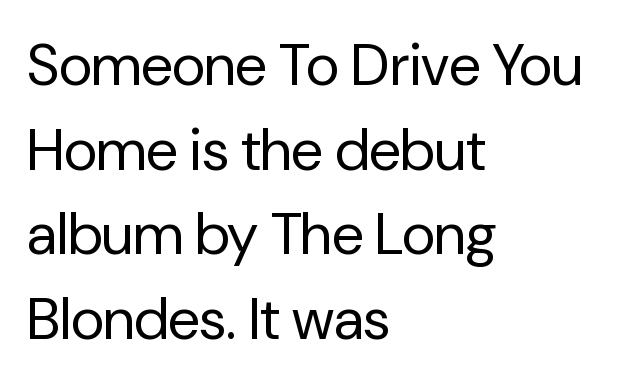
{"serif": "no", "italic": "no", "bold": "no", "weight": "regular", "width": "normal", "stroke_contrast": "low", "x_height": "medium", "monospaced": "no", "underline": "no", "align": "left", "line_spacing": "normal", "line_spacing_ratio": 1.46, "letter_spacing": "normal", "letter_spacing_em": 0.0, "glyph_px": 58}
